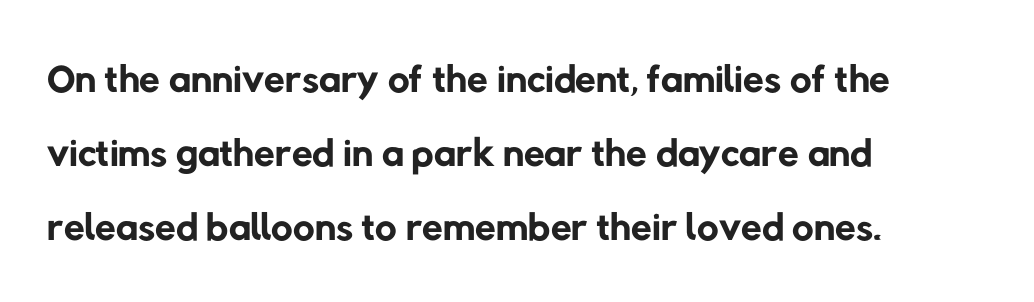
Q: Is the text bold? A: No.
Q: Is the typeface a serif or a sans-serif typeface? A: Sans-serif.
Q: Is the text underlined? A: No.
Q: How is the paragraph aligned? A: Left-aligned.
Q: Is the spacing between letters normal or unusually wide? A: Normal.
Q: Width (condensed, normal, or wide)? A: Normal.
Q: Stroke contrast? A: Low.
Q: x-height? A: Medium.
Q: Monospaced? A: No.
